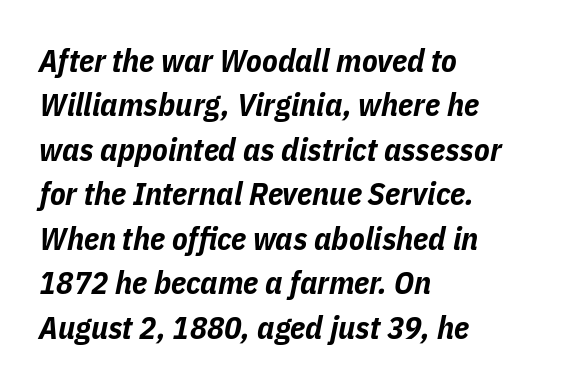
{"italic": "yes", "lean": "right", "slant_degrees": 11, "bold": "yes", "weight": "bold", "width": "condensed", "stroke_contrast": "low", "x_height": "medium", "monospaced": "no", "underline": "no", "align": "left", "line_spacing": "normal", "line_spacing_ratio": 1.39, "letter_spacing": "normal", "letter_spacing_em": 0.0, "glyph_px": 32}
